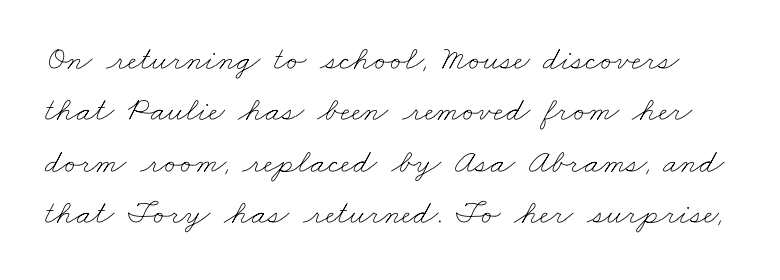
{"bold": "no", "weight": "thin", "width": "wide", "stroke_contrast": "low", "x_height": "small", "monospaced": "no", "underline": "no", "line_spacing": "normal", "line_spacing_ratio": 1.51, "letter_spacing": "normal", "letter_spacing_em": 0.0, "glyph_px": 34}
